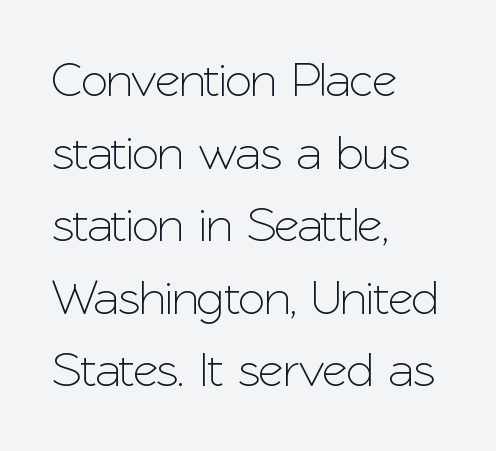
The type sits square on the baseline with zero lean. This rendering features lettering with no underline. The type is set solid horizontally, with unmodified tracking. Each letter keeps its own natural width here, so spacing adapts to shape.
